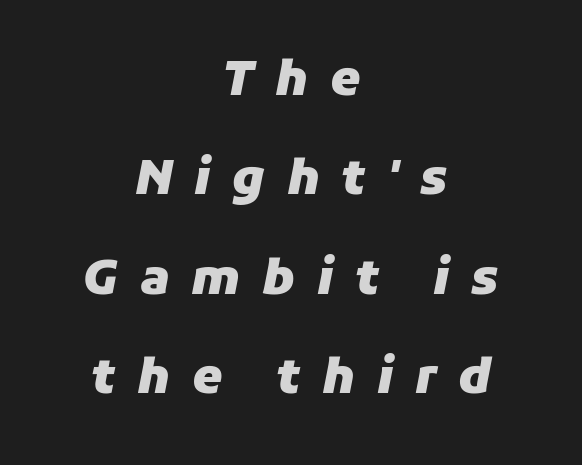
Each row of text sits above clean, open space. Bold? Absolutely — the strokes are thick and heavy. The face used here is proportionally spaced, like ordinary book or web type. The lettering tilts uniformly, giving the passage an italic look. Leading is clearly above the norm, producing a sparse column. Spacing between characters has been opened up far beyond the box default.
